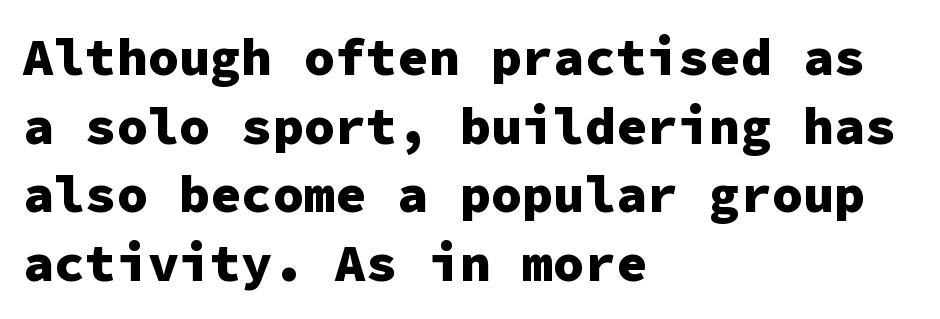
The image shows 52 px heavy sans-serif type, upright, monospaced; set left-aligned, normal line spacing (1.32x), normal letter spacing, not underlined; low stroke contrast and a medium x-height.
